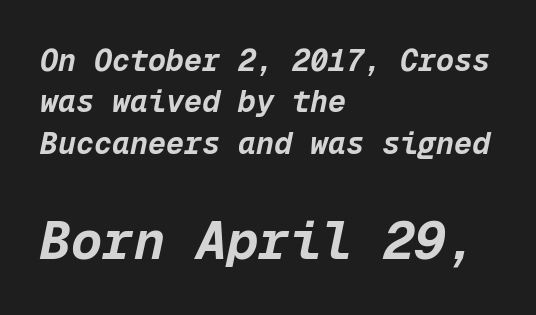
{"italic": "yes", "lean": "right", "slant_degrees": 12, "bold": "yes", "weight": "bold", "width": "normal", "stroke_contrast": "low", "x_height": "medium", "monospaced": "yes", "underline": "no", "align": "left", "line_spacing": "normal", "line_spacing_ratio": 1.38, "letter_spacing": "normal", "letter_spacing_em": 0.0, "larger_block": "second", "size_ratio": 1.73, "glyph_px": 52}
